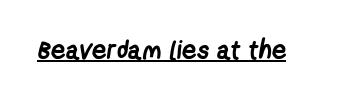
{"bold": "yes", "underline": "yes", "letter_spacing": "normal", "letter_spacing_em": 0.0, "glyph_px": 26}
